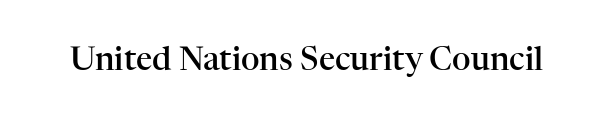
Is this a fixed-width face? No — the glyphs have proportional, varying widths. No word sits above an underline. Notice how the stems are strictly vertical — no italics here. No extra tracking has been applied to these lines. Font category for this specimen: serif.
